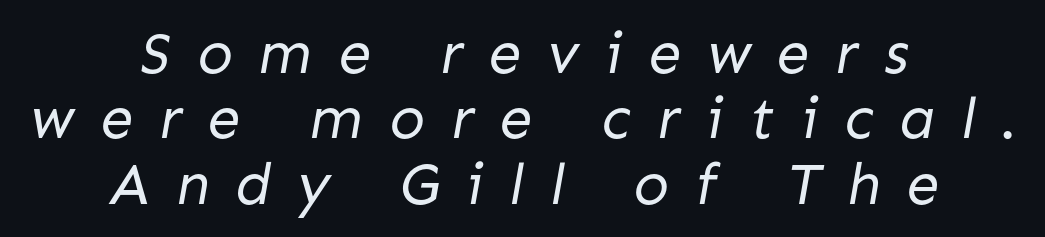
{"serif": "no", "bold": "no", "weight": "regular", "width": "normal", "stroke_contrast": "low", "x_height": "medium", "monospaced": "no", "underline": "no", "align": "center", "line_spacing": "tight", "line_spacing_ratio": 1.11, "letter_spacing": "wide", "letter_spacing_em": 0.44, "glyph_px": 59}
